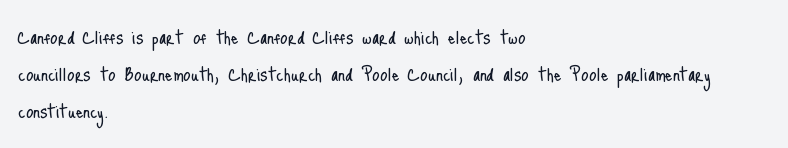
Q: Is the text bold? A: No.
Q: Is the text italic (slanted)? A: No, it is upright.
Q: Is the text underlined? A: No.
Q: How is the paragraph aligned? A: Left-aligned.
Q: Is the spacing between letters normal or unusually wide? A: Normal.
Q: Is the spacing between lines tight, normal or loose? A: Normal.
